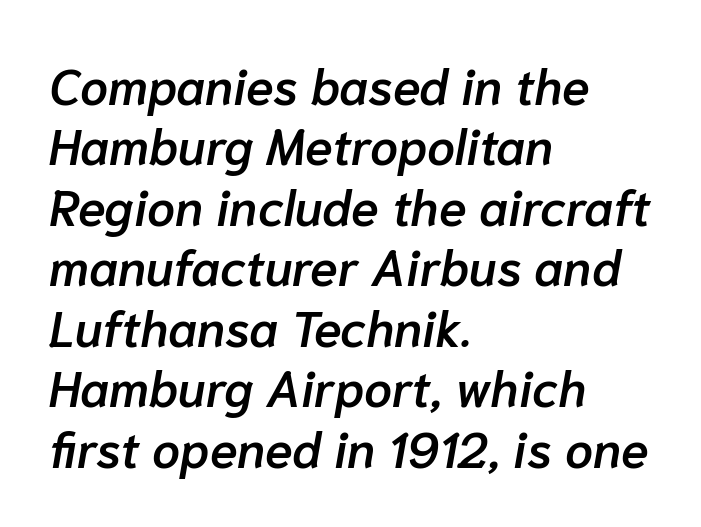
The image shows 50 px semibold type, italic (leaning right); set left-aligned, line spacing 1.21x, normal letter spacing, not underlined; low stroke contrast and a medium x-height.
